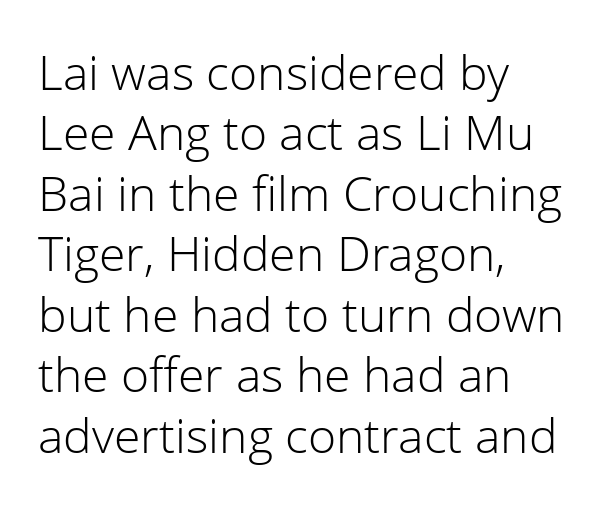
{"serif": "no", "italic": "no", "bold": "no", "weight": "light", "width": "normal", "stroke_contrast": "low", "x_height": "medium", "monospaced": "no", "underline": "no", "align": "left", "line_spacing": "normal", "line_spacing_ratio": 1.26, "letter_spacing": "normal", "letter_spacing_em": 0.0, "glyph_px": 48}
